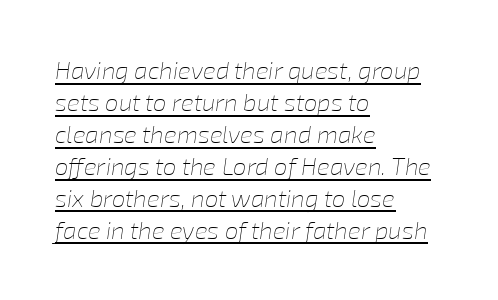
The image shows 24 px text type, italic (leaning right); set left-aligned, normal line spacing (1.33x), normal letter spacing, underlined.
